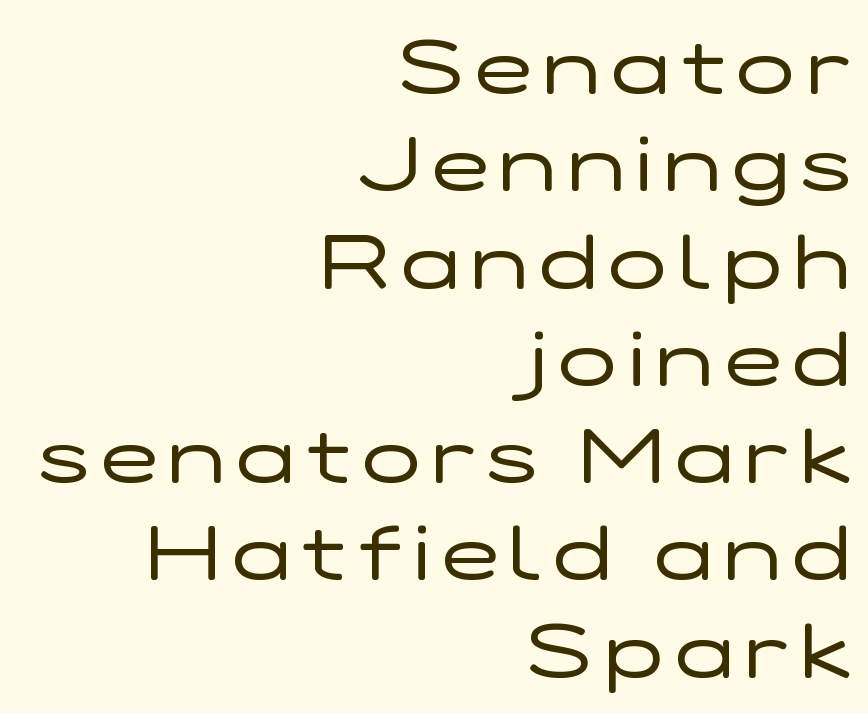
Q: Is the text bold? A: No.
Q: Is the text italic (slanted)? A: No, it is upright.
Q: Is the typeface a serif or a sans-serif typeface? A: Sans-serif.
Q: Is the text underlined? A: No.
Q: How is the paragraph aligned? A: Right-aligned.
Q: Is the spacing between lines tight, normal or loose? A: Normal.
Q: Width (condensed, normal, or wide)? A: Wide.
Q: Stroke contrast? A: Low.
Q: x-height? A: Medium.
Q: Monospaced? A: No.
